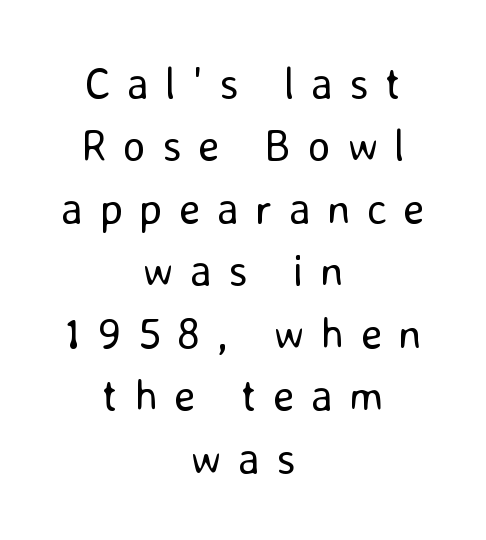
Q: Is the text bold? A: No.
Q: Is the text italic (slanted)? A: No, it is upright.
Q: Is the typeface a serif or a sans-serif typeface? A: Sans-serif.
Q: Is the text underlined? A: No.
Q: How is the paragraph aligned? A: Centered.
Q: Is the spacing between letters normal or unusually wide? A: Unusually wide.
Q: Is the spacing between lines tight, normal or loose? A: Normal.
Q: Width (condensed, normal, or wide)? A: Normal.
Q: Stroke contrast? A: Low.
Q: x-height? A: Medium.
Q: Monospaced? A: No.
